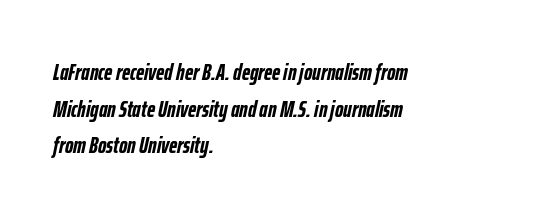
The compositor pushed each line to the left boundary. In terms of letterspacing, this is plain default setting. Tall strokes in this sample are angled rather than plumb. You'd pick this weight for a headline — it's a proper bold. A normal amount of white space separates one row of letters from the next.
